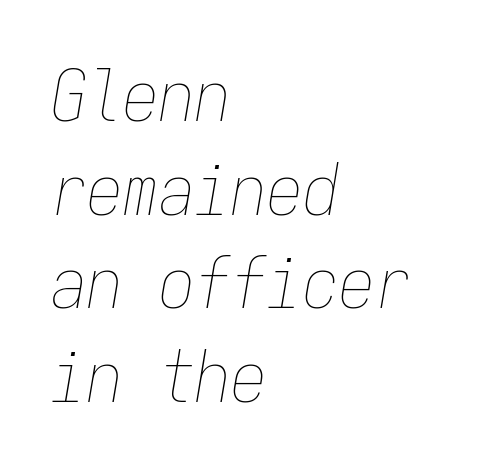
Notice how descenders clear the ascenders below comfortably — that's standard leading. The passage shown is not bold in any degree. The passage shown has conventional tracking throughout. A typesetter would call this monospace, since all characters share one set width.
